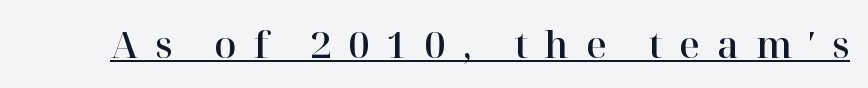
The image shows 36 px serif type, upright; set unusually wide letter spacing (+0.47 em), underlined; high stroke contrast and a medium x-height.
